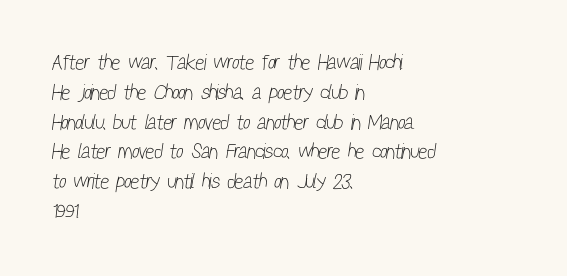
A quiet, ordinary-to-light weight characterises the typeface. This sample uses plain, unmodified letter spacing. Honestly, the row spacing looks completely unremarkable. The paragraph has a hard left edge and a soft right edge. Beneath every word, the page is bare.
